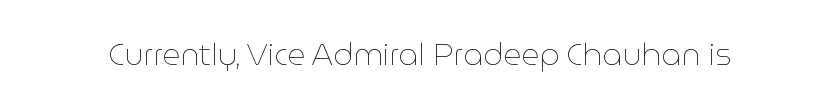
Tall strokes in this sample are plumb rather than angled. Plain, unruled lines of type. No chunkiness to these letters — they're not bold. Looks like regular typesetting: each glyph gets only the width it needs.
